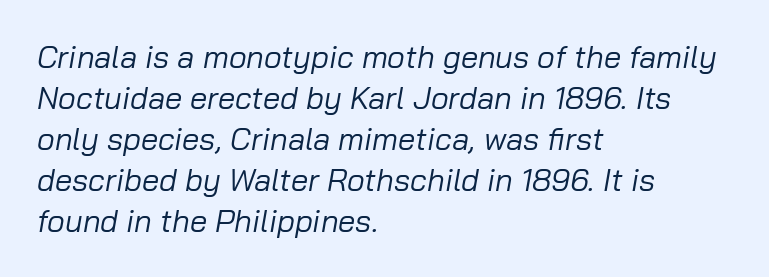
{"italic": "yes", "lean": "right", "slant_degrees": 10, "bold": "no", "weight": "regular", "width": "normal", "stroke_contrast": "low", "x_height": "medium", "monospaced": "no", "underline": "no", "align": "left", "line_spacing": "normal", "line_spacing_ratio": 1.32, "letter_spacing": "normal", "letter_spacing_em": 0.0, "glyph_px": 31}
